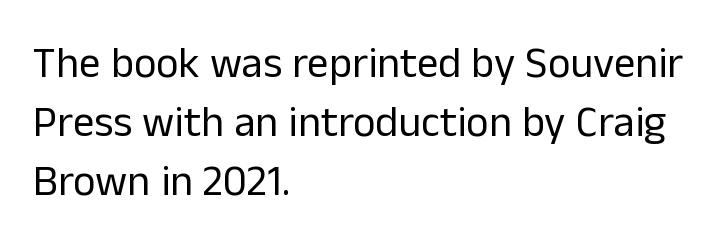
The image shows 43 px regular-weight sans-serif type, upright; set left-aligned, normal line spacing (1.37x), normal letter spacing, not underlined; low stroke contrast and a medium x-height.
